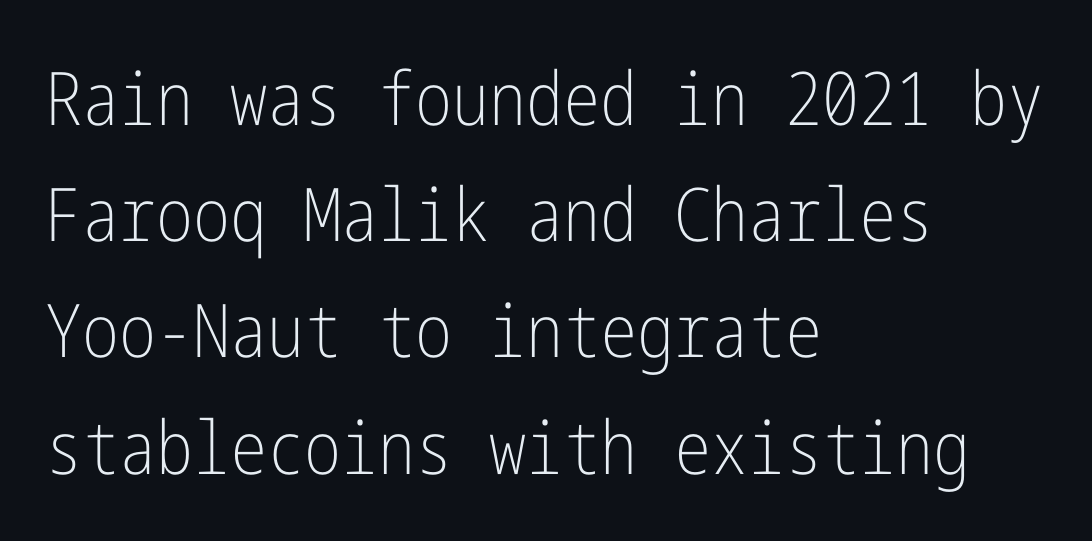
The image shows 74 px light, condensed sans-serif type, upright; set left-aligned, normal line spacing (1.57x), normal letter spacing, not underlined; low stroke contrast and a medium x-height.
